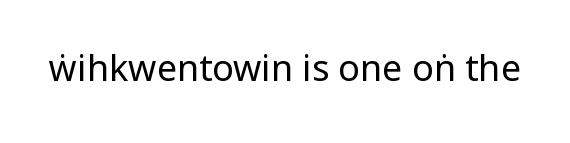
{"serif": "no", "italic": "no", "bold": "no", "weight": "regular", "width": "condensed", "stroke_contrast": "low", "underline": "no", "letter_spacing": "normal", "letter_spacing_em": 0.0, "glyph_px": 36}
